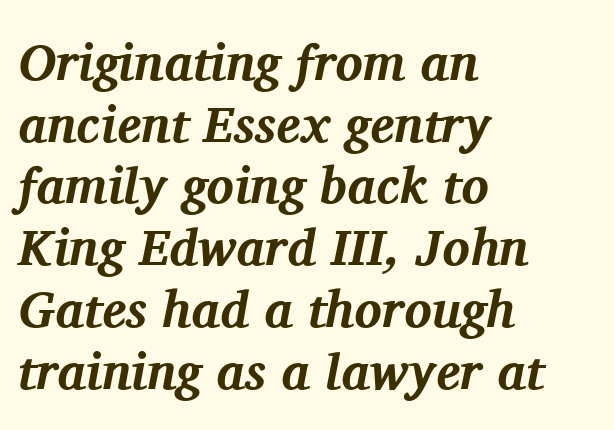
Q: Is the text bold? A: Yes.
Q: Is the text italic (slanted)? A: Yes, it leans right by about 11 degrees.
Q: Is the typeface a serif or a sans-serif typeface? A: Serif.
Q: Is the text underlined? A: No.
Q: How is the paragraph aligned? A: Left-aligned.
Q: Is the spacing between letters normal or unusually wide? A: Normal.
Q: Width (condensed, normal, or wide)? A: Normal.
Q: Stroke contrast? A: Medium.
Q: x-height? A: Medium.
Q: Monospaced? A: No.
